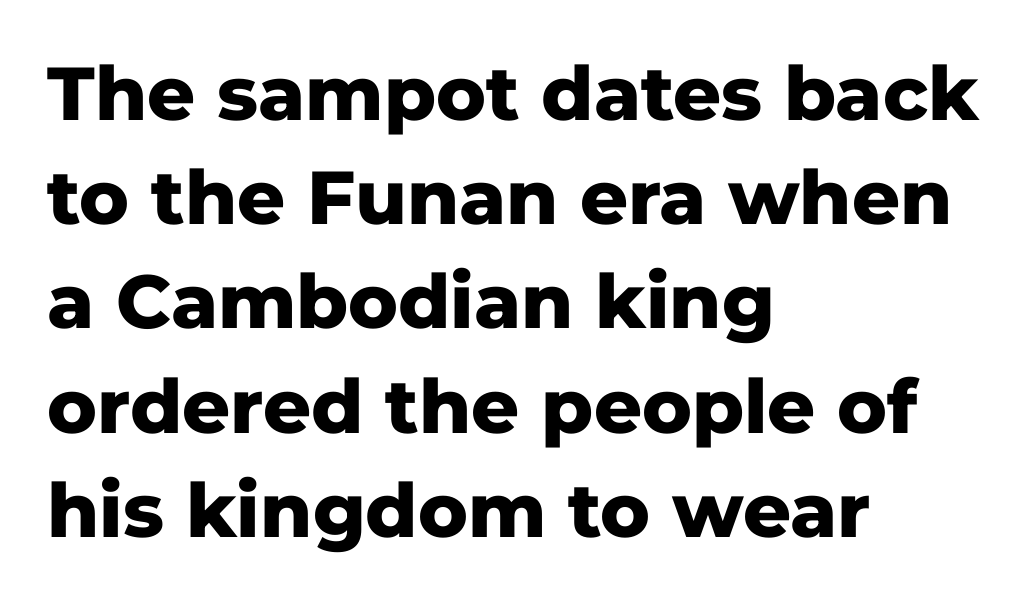
{"serif": "no", "italic": "no", "bold": "yes", "weight": "heavy", "width": "normal", "stroke_contrast": "low", "x_height": "medium", "monospaced": "no", "underline": "no", "align": "left", "line_spacing": "normal", "line_spacing_ratio": 1.39, "letter_spacing": "normal", "letter_spacing_em": 0.0, "glyph_px": 75}
